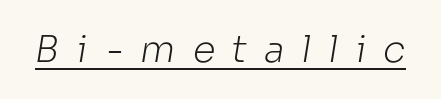
Underline: present. A light-to-regular cut is what we see here. These lines are rendered in a variable-pitch font. The rendering shows plain stroke endings on the letterforms — a sans-serif design.
